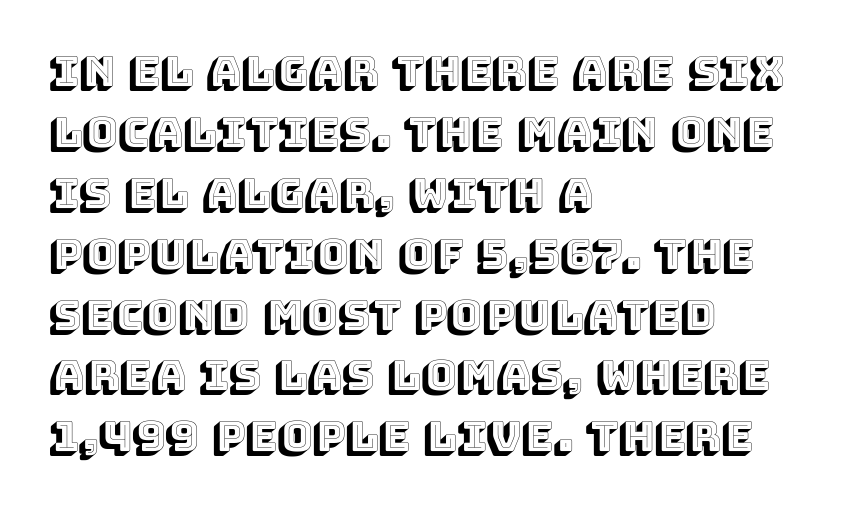
Italic? Not at all — the glyphs are vertical. Only glyphs here, with clear space below each row. This sample is left-justified, so line endings fall wherever the words run out. Compared with typical paragraphs, the rows here are spaced about the same.
